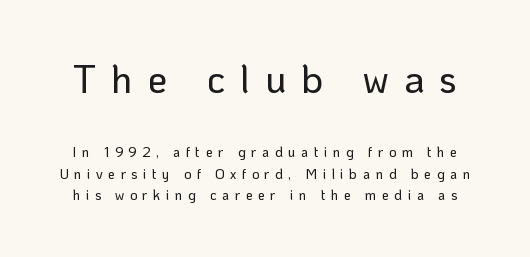
Q: Is the text italic (slanted)? A: No, it is upright.
Q: Is the typeface a serif or a sans-serif typeface? A: Sans-serif.
Q: Is the text underlined? A: No.
Q: Is the spacing between letters normal or unusually wide? A: Unusually wide.
Q: Is the spacing between lines tight, normal or loose? A: Normal.
Q: Which block of text is set in a larger size, the first (top) or the second (bottom)? A: The first (top) one.
Q: Width (condensed, normal, or wide)? A: Normal.
Q: Stroke contrast? A: Low.
Q: x-height? A: Medium.
Q: Monospaced? A: No.
